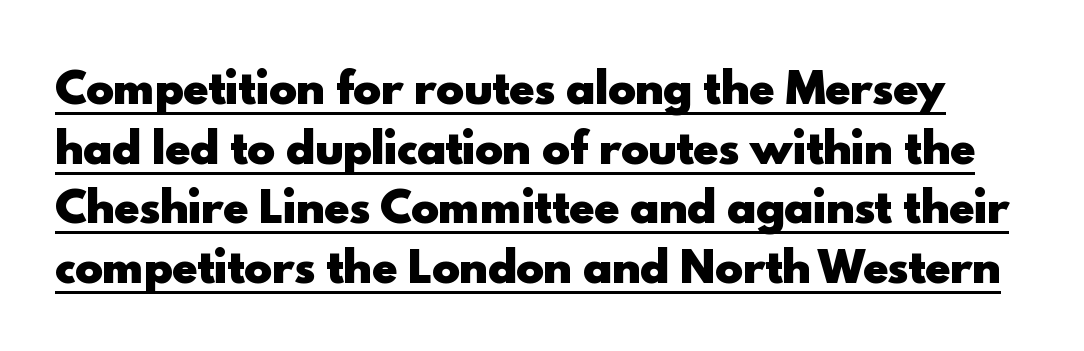
Q: Is the text bold? A: Yes.
Q: Is the text italic (slanted)? A: No, it is upright.
Q: Is the typeface a serif or a sans-serif typeface? A: Sans-serif.
Q: Is the text underlined? A: Yes.
Q: Is the spacing between letters normal or unusually wide? A: Normal.
Q: Is the spacing between lines tight, normal or loose? A: Normal.
Q: Width (condensed, normal, or wide)? A: Normal.
Q: x-height? A: Small.
Q: Monospaced? A: No.
